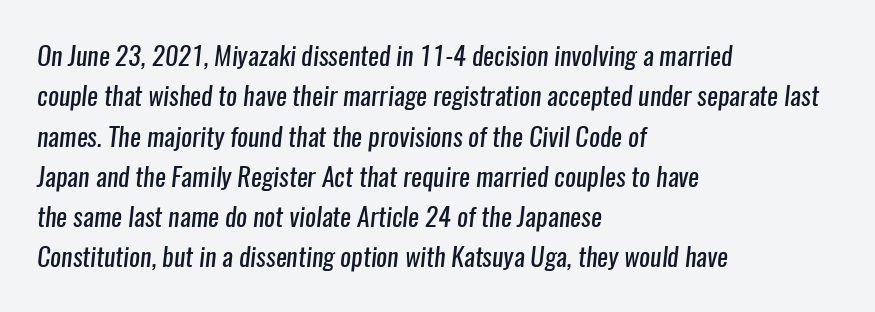
Beneath every word, the page is bare. Notice how descenders clear the ascenders below comfortably — that's standard leading. Reading down the block, your eye returns to a fixed left position each line. Think standard paragraph weight, or any step lighter than that. The tracking reads as untouched default to a designer's eye.
